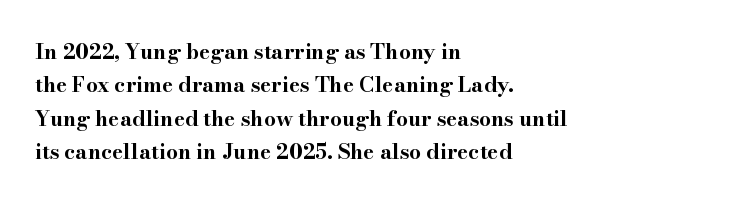
The lines sit at an ordinary, default distance from one another. Bare-footed words on every line. The rendering uses a bold face; every stroke is thick and dark. Posture: upright roman.
